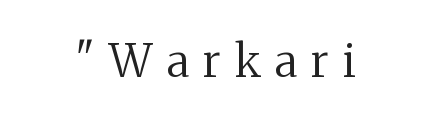
The image shows 45 px regular-weight serif type, upright; set unusually wide letter spacing (+0.31 em), not underlined; medium stroke contrast and a medium x-height.
